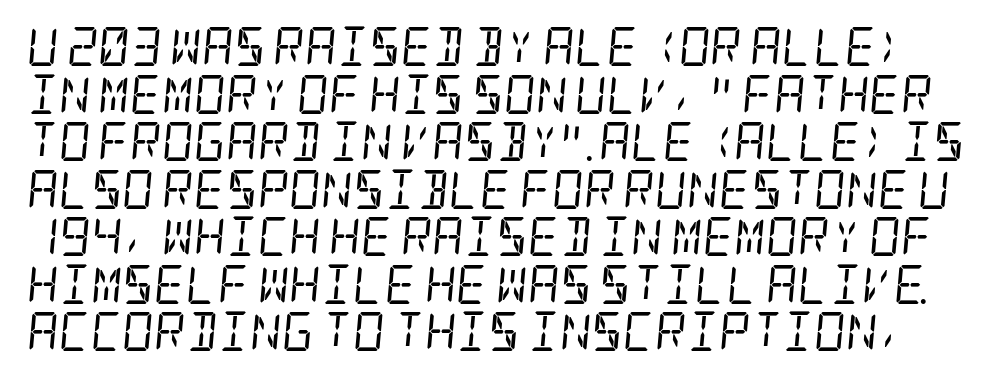
Q: Is the text bold? A: No.
Q: Is the text italic (slanted)? A: Yes, it leans right by about 5 degrees.
Q: Is the typeface a serif or a sans-serif typeface? A: Serif.
Q: Is the text underlined? A: No.
Q: Is the spacing between letters normal or unusually wide? A: Normal.
Q: Width (condensed, normal, or wide)? A: Condensed.
Q: Stroke contrast? A: Low.
Q: x-height? A: Large.
